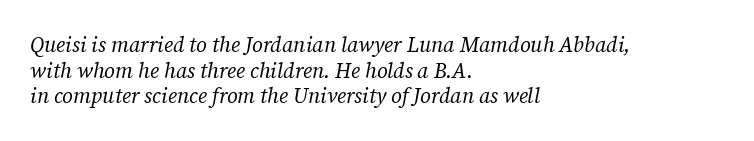
Q: Is the text bold? A: No.
Q: Is the text italic (slanted)? A: Yes, it leans right by about 12 degrees.
Q: Is the text underlined? A: No.
Q: How is the paragraph aligned? A: Left-aligned.
Q: Is the spacing between letters normal or unusually wide? A: Normal.
